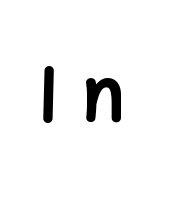
{"serif": "no", "italic": "no", "bold": "yes", "weight": "bold", "width": "normal", "stroke_contrast": "low", "x_height": "medium", "monospaced": "no", "underline": "no", "letter_spacing": "wide", "letter_spacing_em": 0.37, "glyph_px": 72}
